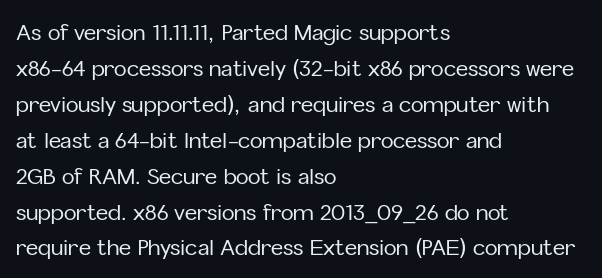
The image shows 21 px text type, upright; set left-aligned, line spacing 1.71x, normal letter spacing, not underlined.
